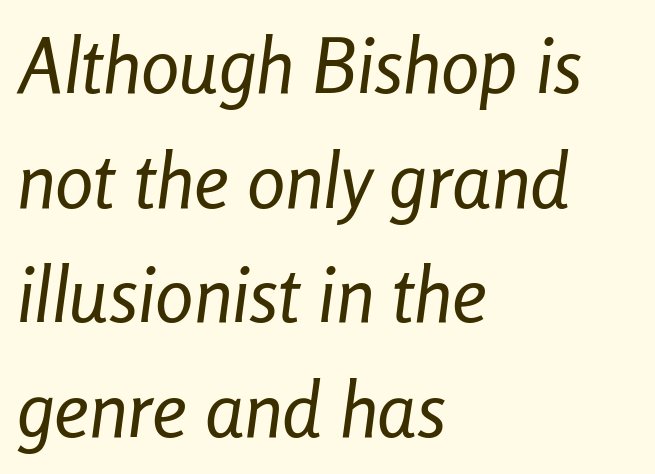
The image shows 77 px regular-weight, condensed type, italic (leaning right); set left-aligned, normal line spacing (1.49x), normal letter spacing, not underlined; low stroke contrast and a medium x-height.
